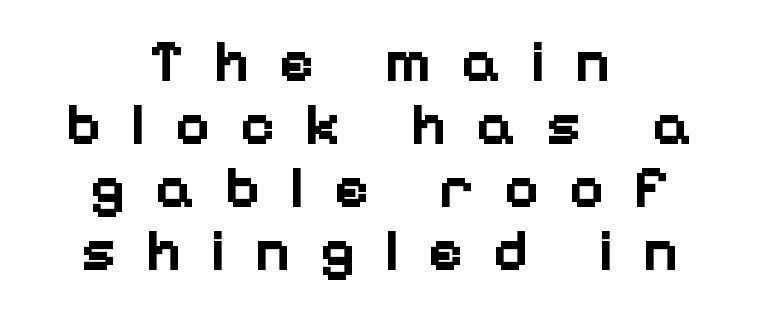
{"serif": "no", "italic": "no", "bold": "yes", "weight": "bold", "width": "normal", "stroke_contrast": "low", "x_height": "medium", "monospaced": "no", "underline": "no", "align": "center", "line_spacing": "tight", "line_spacing_ratio": 1.05, "letter_spacing": "wide", "letter_spacing_em": 0.48, "glyph_px": 60}
